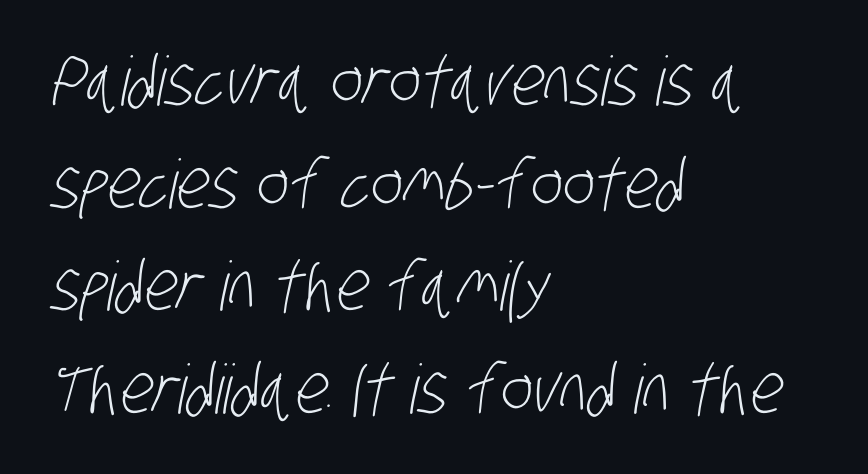
Q: Is the text bold? A: No.
Q: Is the typeface a serif or a sans-serif typeface? A: Sans-serif.
Q: Is the text underlined? A: No.
Q: How is the paragraph aligned? A: Left-aligned.
Q: Is the spacing between letters normal or unusually wide? A: Normal.
Q: Is the spacing between lines tight, normal or loose? A: Normal.
Q: Width (condensed, normal, or wide)? A: Condensed.
Q: Stroke contrast? A: Low.
Q: x-height? A: Large.
Q: Monospaced? A: No.
